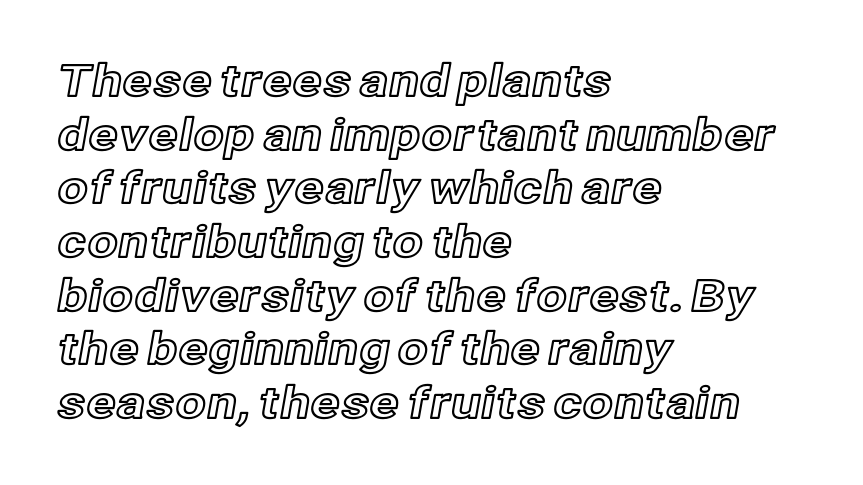
The image shows 44 px text type; set left-aligned, line spacing 1.22x, normal letter spacing, not underlined; a medium x-height.
